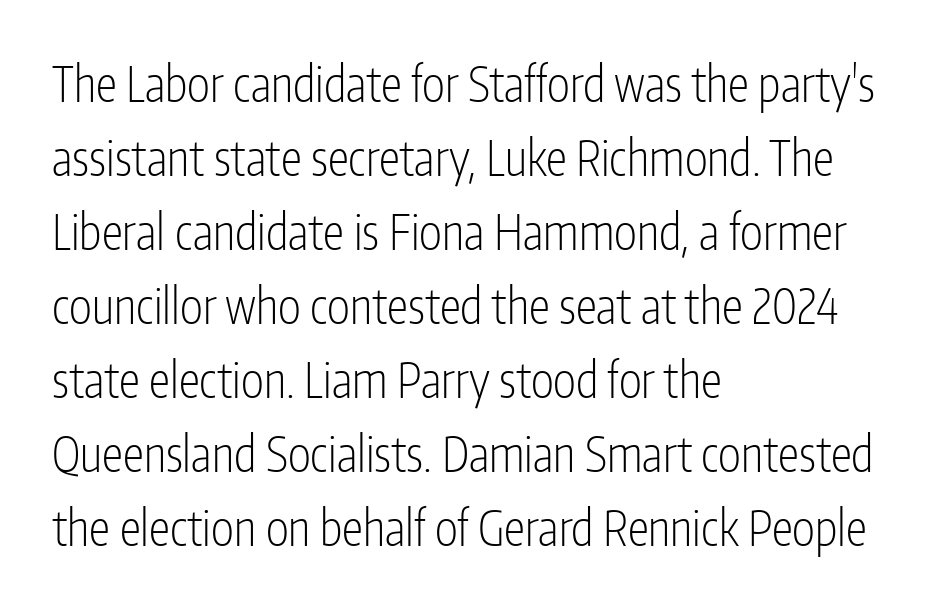
Q: Is the text bold? A: No.
Q: Is the text italic (slanted)? A: No, it is upright.
Q: Is the typeface a serif or a sans-serif typeface? A: Sans-serif.
Q: Is the text underlined? A: No.
Q: How is the paragraph aligned? A: Left-aligned.
Q: Is the spacing between letters normal or unusually wide? A: Normal.
Q: Is the spacing between lines tight, normal or loose? A: Normal.
Q: Width (condensed, normal, or wide)? A: Condensed.
Q: Stroke contrast? A: Low.
Q: x-height? A: Medium.
Q: Monospaced? A: No.
